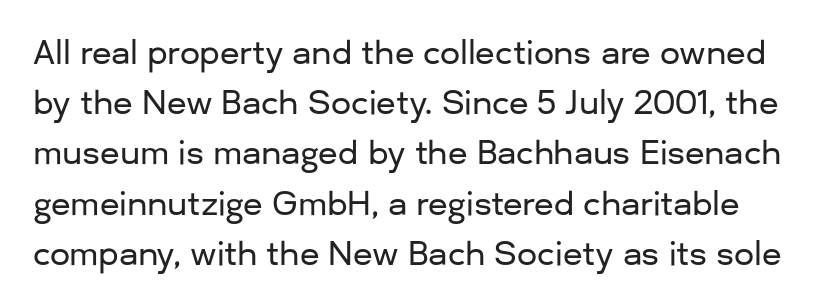
{"serif": "no", "italic": "no", "width": "normal", "stroke_contrast": "low", "x_height": "medium", "monospaced": "no", "underline": "no", "line_spacing": "normal", "line_spacing_ratio": 1.57, "letter_spacing": "normal", "letter_spacing_em": 0.0, "glyph_px": 32}
